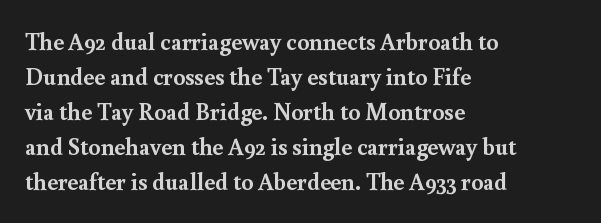
The image shows 24 px bold type, upright; set left-aligned, normal line spacing (1.46x), normal letter spacing, not underlined.
